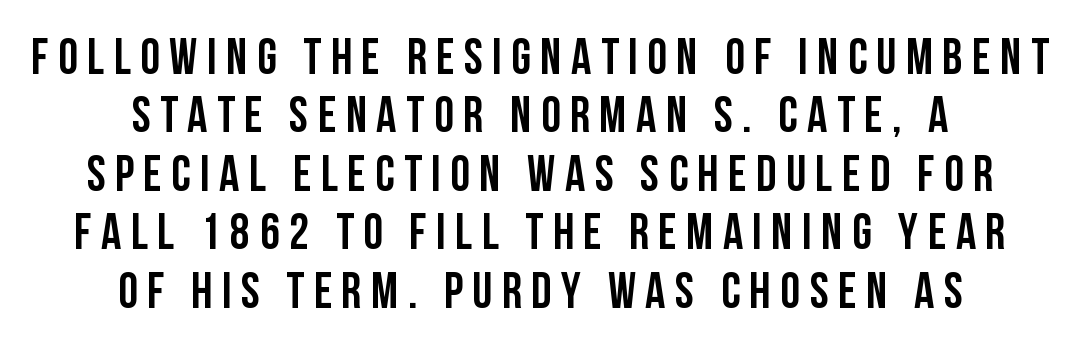
{"serif": "no", "italic": "no", "bold": "yes", "weight": "semibold", "width": "condensed", "stroke_contrast": "low", "x_height": "large", "monospaced": "no", "underline": "no", "align": "center", "line_spacing_ratio": 1.17, "glyph_px": 50}
